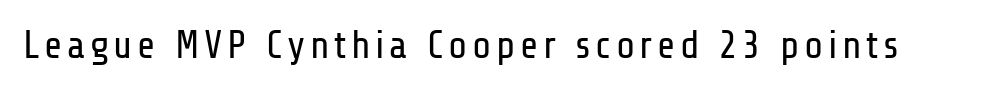
Q: Is the text bold? A: No.
Q: Is the text italic (slanted)? A: No, it is upright.
Q: Is the typeface a serif or a sans-serif typeface? A: Sans-serif.
Q: Is the text underlined? A: No.
Q: Width (condensed, normal, or wide)? A: Condensed.
Q: Stroke contrast? A: Low.
Q: x-height? A: Medium.
Q: Monospaced? A: No.
